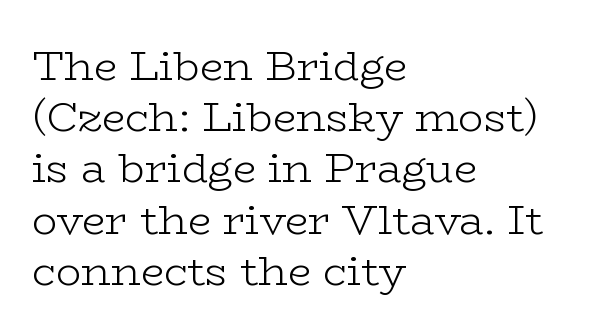
Q: Is the text bold? A: No.
Q: Is the text italic (slanted)? A: No, it is upright.
Q: Is the typeface a serif or a sans-serif typeface? A: Serif.
Q: Is the text underlined? A: No.
Q: How is the paragraph aligned? A: Left-aligned.
Q: Is the spacing between letters normal or unusually wide? A: Normal.
Q: Width (condensed, normal, or wide)? A: Wide.
Q: Stroke contrast? A: Low.
Q: x-height? A: Medium.
Q: Monospaced? A: No.
